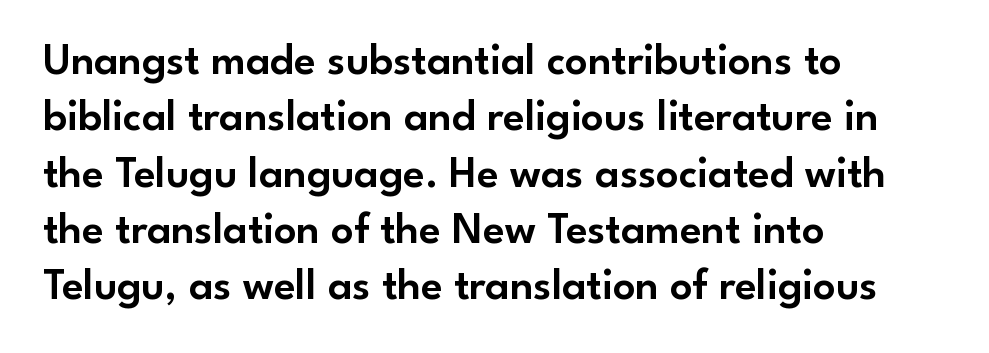
Q: Is the text italic (slanted)? A: No, it is upright.
Q: Is the typeface a serif or a sans-serif typeface? A: Sans-serif.
Q: Is the text underlined? A: No.
Q: How is the paragraph aligned? A: Left-aligned.
Q: Is the spacing between letters normal or unusually wide? A: Normal.
Q: Is the spacing between lines tight, normal or loose? A: Normal.
Q: Width (condensed, normal, or wide)? A: Normal.
Q: Stroke contrast? A: Low.
Q: x-height? A: Small.
Q: Monospaced? A: No.
